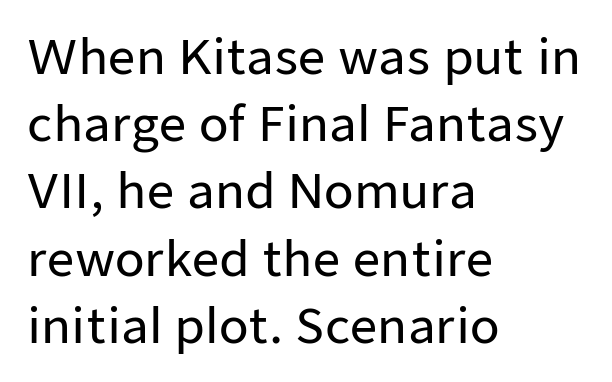
Q: Is the text italic (slanted)? A: No, it is upright.
Q: Is the typeface a serif or a sans-serif typeface? A: Sans-serif.
Q: Is the text underlined? A: No.
Q: How is the paragraph aligned? A: Left-aligned.
Q: Is the spacing between letters normal or unusually wide? A: Normal.
Q: Is the spacing between lines tight, normal or loose? A: Normal.
Q: Width (condensed, normal, or wide)? A: Normal.
Q: Stroke contrast? A: Low.
Q: x-height? A: Medium.
Q: Monospaced? A: No.
